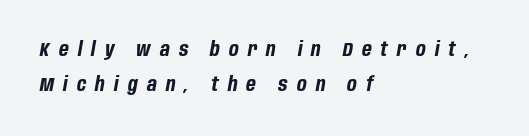
Compared with typical body copy, the letter spacing here is much looser. There's an unmistakable incline to the writing here. Compared with a centered layout, this one pins lines to the left instead. Does the weight exceed regular? Yes, all the way to bold. This rendering features lettering with no underline.
